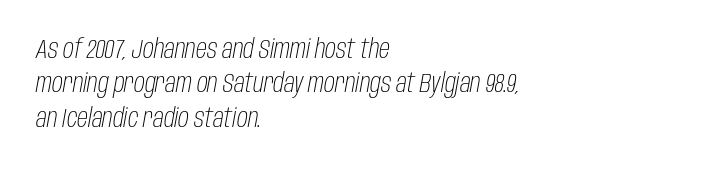
The strip under each line holds only bare page. The lines are quadded left. Italic? Definitely — the glyphs are oblique. The rendering keeps characters at their native spacing.
